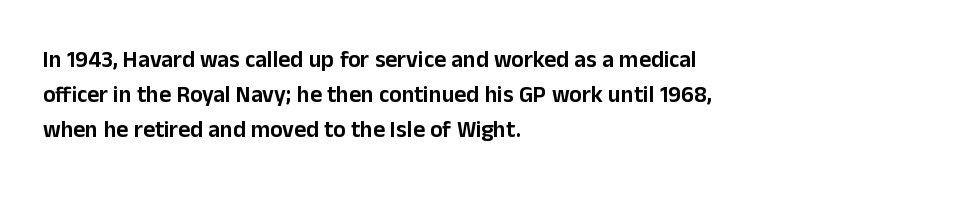
The designer left line spacing at the default. The face used here is rendered with its standard letterfit. The letters stand upright; this is a roman face. The rag falls on the right side of this text block. The words here are not underlined.
